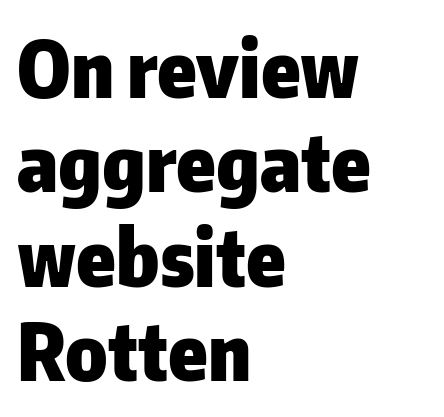
Q: Is the text bold? A: Yes.
Q: Is the text italic (slanted)? A: No, it is upright.
Q: Is the typeface a serif or a sans-serif typeface? A: Sans-serif.
Q: Is the text underlined? A: No.
Q: How is the paragraph aligned? A: Left-aligned.
Q: Is the spacing between letters normal or unusually wide? A: Normal.
Q: Width (condensed, normal, or wide)? A: Normal.
Q: Stroke contrast? A: Low.
Q: x-height? A: Medium.
Q: Monospaced? A: No.
